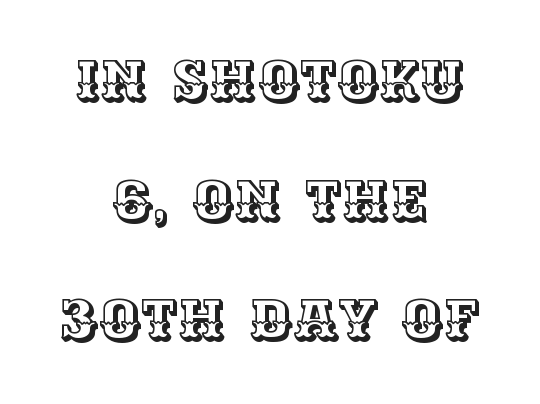
The image shows 57 px text type, upright; set centered, loose line spacing (2.1x), normal letter spacing, not underlined; a large x-height.
